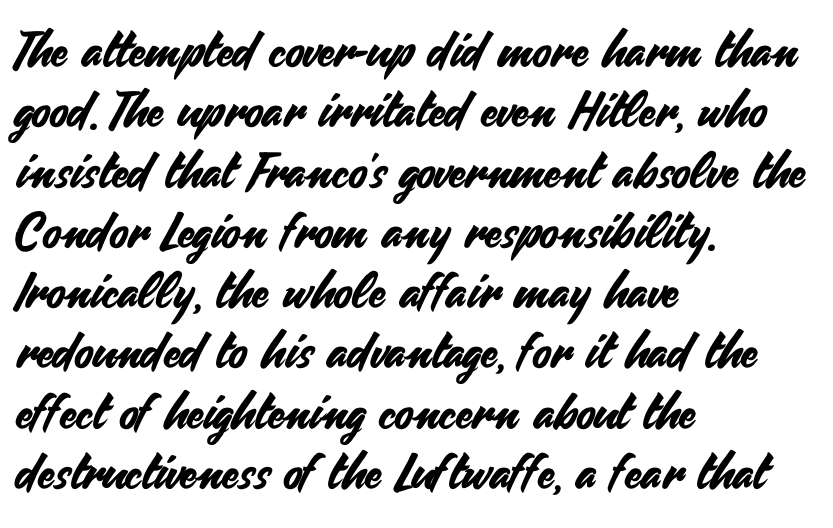
I'd call this a sans setting — the letters go barefoot. Do the characters align in a grid? No, the font is proportional. Tracking value appears to be zero — textbook default spacing. Caption: multi-line text, flush left, ragged right. The space directly below the letters is spotless.
